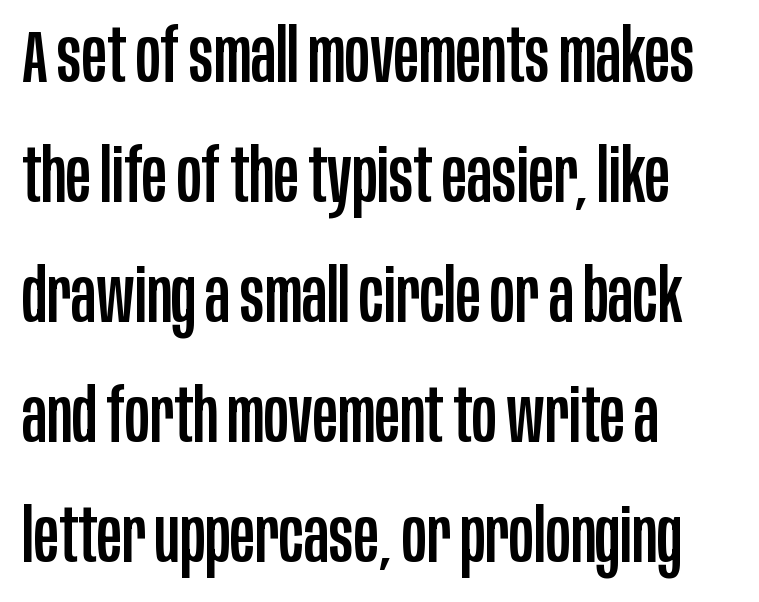
Q: Is the text italic (slanted)? A: No, it is upright.
Q: Is the typeface a serif or a sans-serif typeface? A: Sans-serif.
Q: Is the text underlined? A: No.
Q: How is the paragraph aligned? A: Left-aligned.
Q: Is the spacing between letters normal or unusually wide? A: Normal.
Q: Is the spacing between lines tight, normal or loose? A: Normal.
Q: Width (condensed, normal, or wide)? A: Condensed.
Q: Stroke contrast? A: Low.
Q: x-height? A: Large.
Q: Monospaced? A: No.
